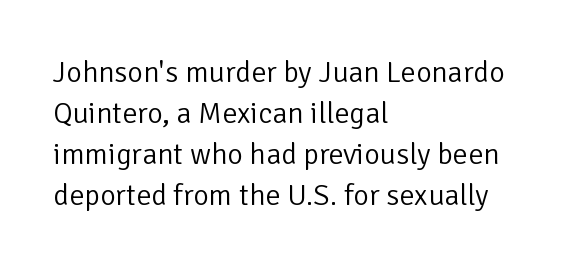
The image shows 30 px light sans-serif type, upright; set left-aligned, normal line spacing (1.37x), normal letter spacing, not underlined; low stroke contrast and a medium x-height.
